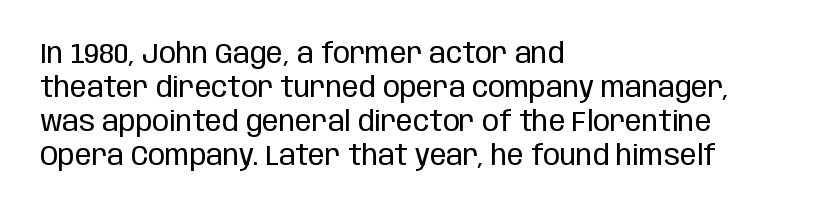
Q: Is the text bold? A: No.
Q: Is the text italic (slanted)? A: No, it is upright.
Q: Is the typeface a serif or a sans-serif typeface? A: Sans-serif.
Q: Is the text underlined? A: No.
Q: How is the paragraph aligned? A: Left-aligned.
Q: Is the spacing between letters normal or unusually wide? A: Normal.
Q: Width (condensed, normal, or wide)? A: Condensed.
Q: Stroke contrast? A: Low.
Q: x-height? A: Large.
Q: Monospaced? A: No.
